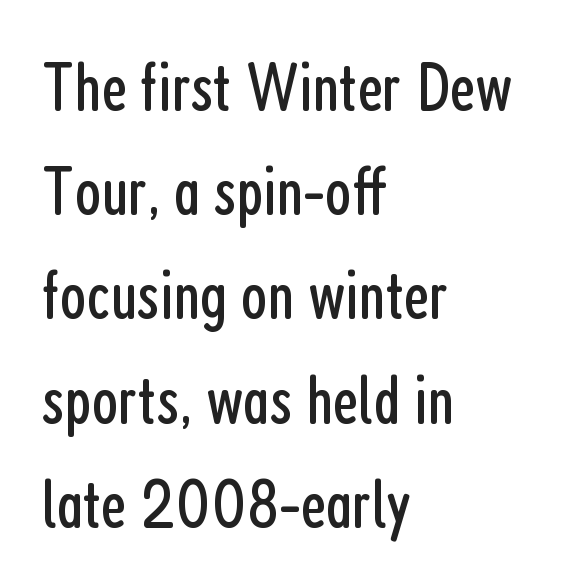
{"serif": "no", "italic": "no", "bold": "no", "weight": "regular", "width": "condensed", "stroke_contrast": "low", "x_height": "medium", "monospaced": "no", "underline": "no", "align": "left", "line_spacing": "normal", "line_spacing_ratio": 1.51, "letter_spacing": "normal", "letter_spacing_em": 0.0, "glyph_px": 69}
